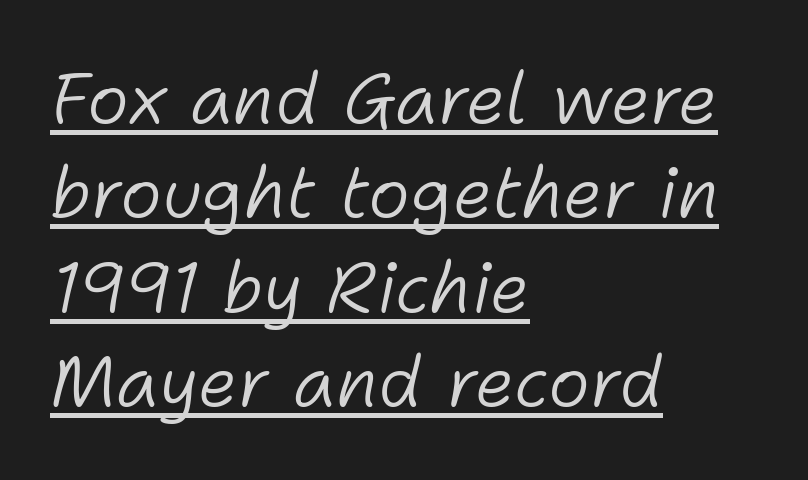
Q: Is the text bold? A: No.
Q: Is the text italic (slanted)? A: Yes, it leans right by about 11 degrees.
Q: Is the text underlined? A: Yes.
Q: How is the paragraph aligned? A: Left-aligned.
Q: Is the spacing between letters normal or unusually wide? A: Normal.
Q: Is the spacing between lines tight, normal or loose? A: Normal.
Q: Width (condensed, normal, or wide)? A: Normal.
Q: Stroke contrast? A: Low.
Q: x-height? A: Medium.
Q: Monospaced? A: No.
